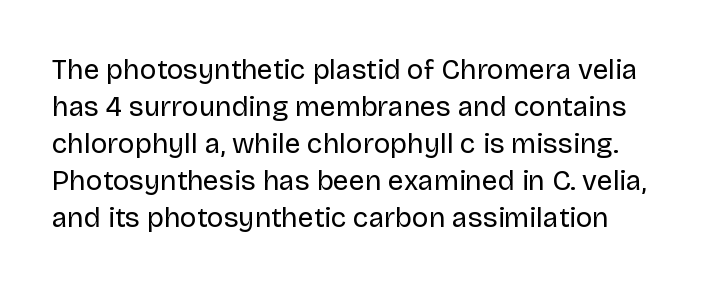
Q: Is the text bold? A: No.
Q: Is the text italic (slanted)? A: No, it is upright.
Q: Is the typeface a serif or a sans-serif typeface? A: Sans-serif.
Q: Is the text underlined? A: No.
Q: Is the spacing between letters normal or unusually wide? A: Normal.
Q: Is the spacing between lines tight, normal or loose? A: Normal.
Q: Width (condensed, normal, or wide)? A: Normal.
Q: Stroke contrast? A: Low.
Q: x-height? A: Large.
Q: Monospaced? A: No.
